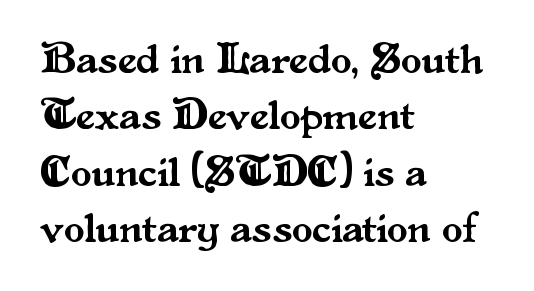
The image shows 42 px serif type, upright; set left-aligned, normal line spacing (1.34x), normal letter spacing, not underlined; medium stroke contrast and a small x-height.
